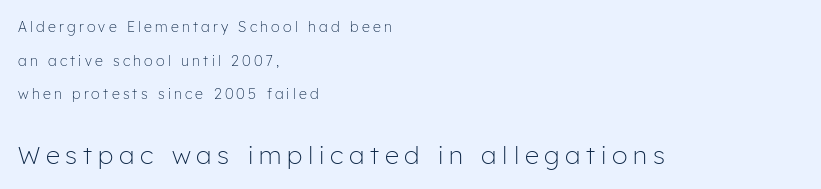
{"italic": "no", "bold": "no", "underline": "no", "align": "left", "line_spacing": "loose", "line_spacing_ratio": 2.4, "letter_spacing": "wide", "letter_spacing_em": 0.23, "larger_block": "second", "size_ratio": 1.79, "glyph_px": 25}
